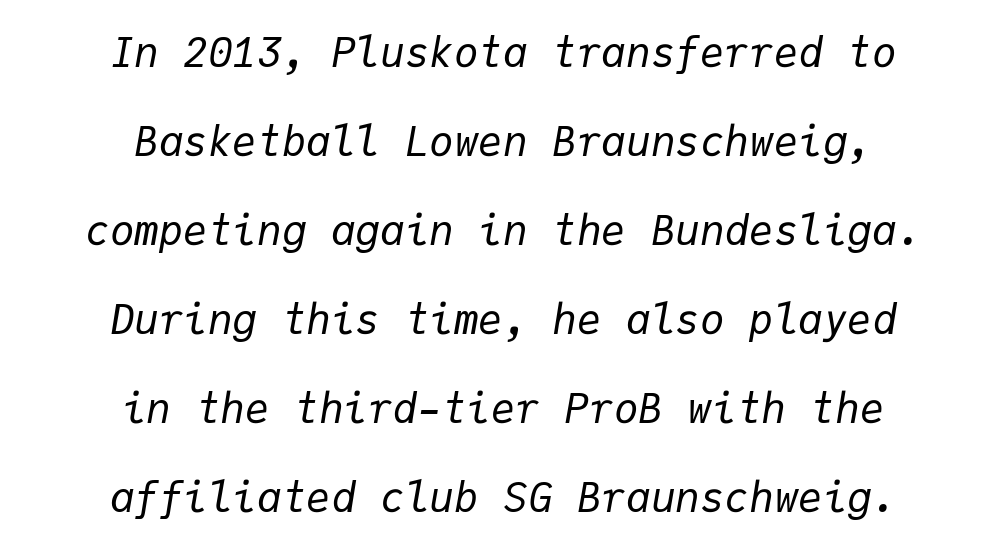
Q: Is the text bold? A: No.
Q: Is the text italic (slanted)? A: Yes, it leans right by about 9 degrees.
Q: Is the text underlined? A: No.
Q: How is the paragraph aligned? A: Centered.
Q: Is the spacing between letters normal or unusually wide? A: Normal.
Q: Is the spacing between lines tight, normal or loose? A: Loose.
Q: Width (condensed, normal, or wide)? A: Normal.
Q: Stroke contrast? A: Low.
Q: x-height? A: Medium.
Q: Monospaced? A: Yes.
